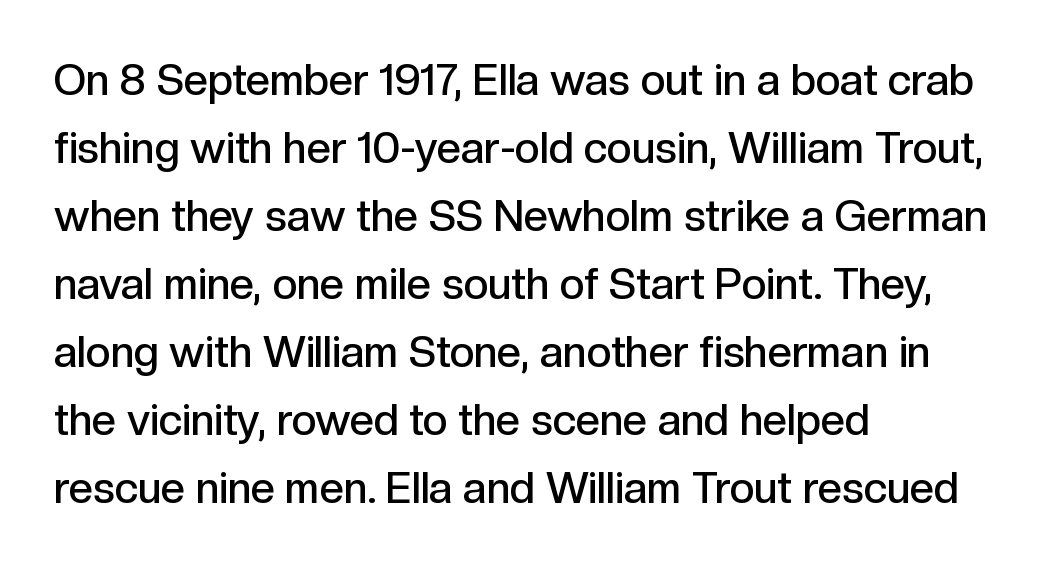
The lines in this sample share a left origin and differ only in where they stop. Do the characters align in a grid? No, the font is proportional. Ordinary non-slanted type is in use. The face used here is a sans, in the tradition of grotesques and geometrics.
